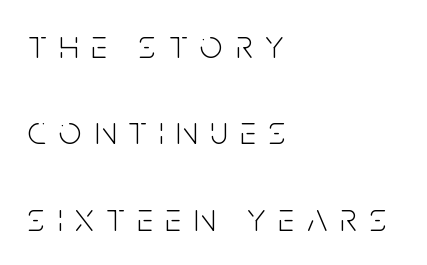
Q: Is the text bold? A: No.
Q: Is the text italic (slanted)? A: No, it is upright.
Q: Is the typeface a serif or a sans-serif typeface? A: Sans-serif.
Q: Is the text underlined? A: No.
Q: How is the paragraph aligned? A: Left-aligned.
Q: Is the spacing between letters normal or unusually wide? A: Unusually wide.
Q: Is the spacing between lines tight, normal or loose? A: Loose.
Q: Width (condensed, normal, or wide)? A: Condensed.
Q: Stroke contrast? A: Low.
Q: x-height? A: Large.
Q: Monospaced? A: No.
